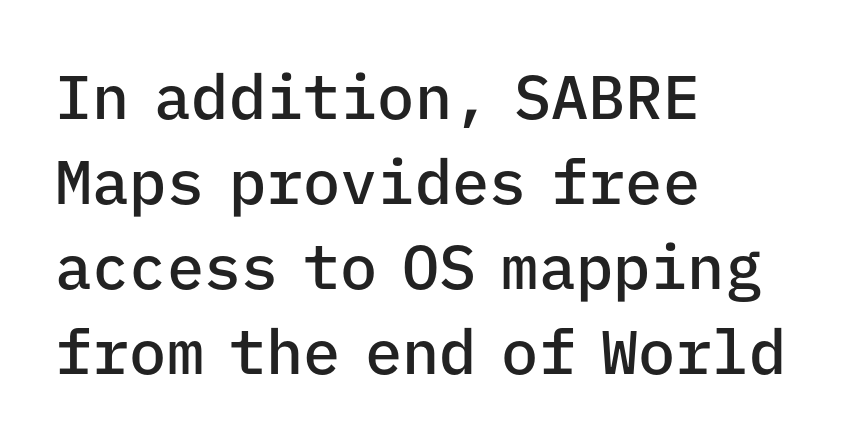
The image shows 62 px semibold sans-serif type, upright, monospaced; set left-aligned, normal line spacing (1.37x), normal letter spacing, not underlined; low stroke contrast and a medium x-height.
